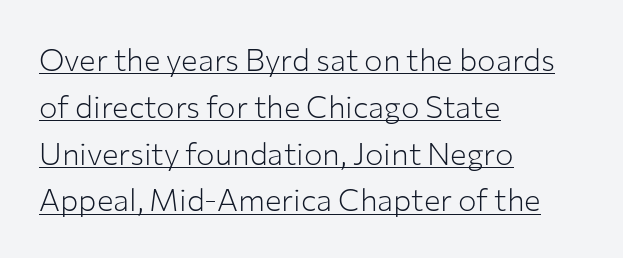
{"serif": "no", "italic": "no", "bold": "no", "weight": "light", "width": "normal", "stroke_contrast": "low", "x_height": "medium", "monospaced": "no", "underline": "yes", "align": "left", "line_spacing": "normal", "line_spacing_ratio": 1.51, "letter_spacing": "normal", "letter_spacing_em": 0.0, "glyph_px": 31}
